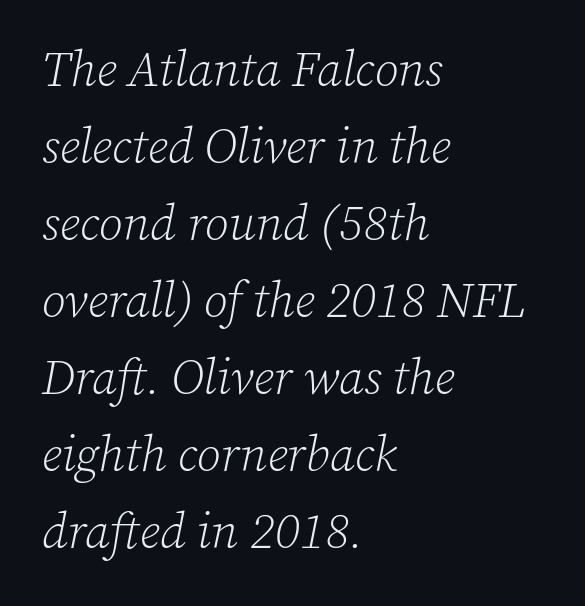
{"serif": "yes", "italic": "yes", "lean": "right", "slant_degrees": 12, "bold": "no", "weight": "light", "width": "normal", "stroke_contrast": "low", "x_height": "medium", "monospaced": "no", "underline": "no", "align": "left", "line_spacing": "normal", "line_spacing_ratio": 1.57, "letter_spacing": "normal", "letter_spacing_em": 0.0, "glyph_px": 49}
